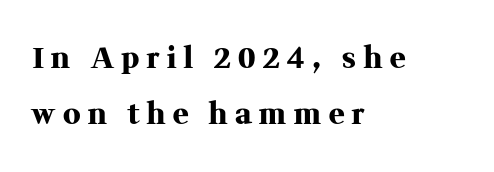
{"serif": "yes", "italic": "no", "bold": "yes", "weight": "heavy", "width": "normal", "stroke_contrast": "medium", "x_height": "medium", "monospaced": "no", "underline": "no", "align": "left", "line_spacing": "loose", "line_spacing_ratio": 1.94, "letter_spacing": "wide", "letter_spacing_em": 0.27, "glyph_px": 29}
